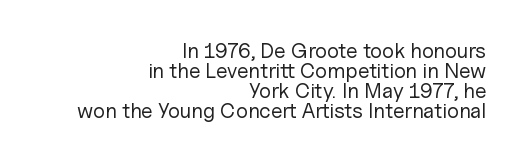
Casual observation: everything's shoved over to the right. The gaps between neighbouring characters are ordinary and unremarkable. Underline: absent. Quick note: not italic, upright. Notice how descenders almost collide with the ascenders below — that's tight leading. The letters look calm and open, with moderate or lighter stems.
